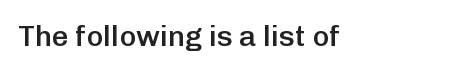
Italic: no, the glyphs are upright roman. The rendering uses a semibold face; strokes are thickened but not to full bold. Descenders hang freely into open space. Left-aligned paragraph, ragged on the right.
